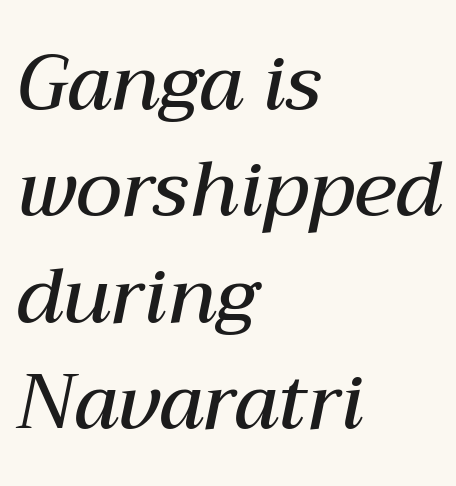
Is the type bold? Partly — it's a semibold, heavier than regular but not fully bold. Think of a printed novel: that variable character pitch is what you see here. The string is rendered with underlining switched off. The face used here has a pronounced slope to its letters.
